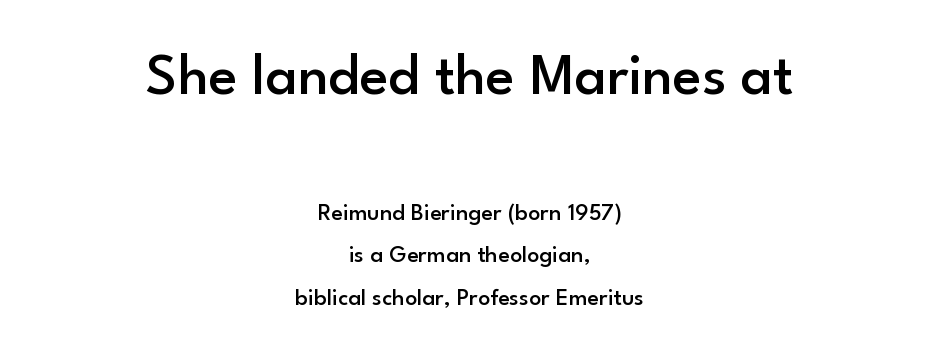
{"serif": "no", "italic": "no", "bold": "semi", "weight": "semibold", "width": "normal", "stroke_contrast": "low", "x_height": "small", "monospaced": "no", "underline": "no", "align": "center", "line_spacing_ratio": 1.76, "letter_spacing": "normal", "letter_spacing_em": 0.0, "larger_block": "first", "size_ratio": 2.46, "glyph_px": 59}
